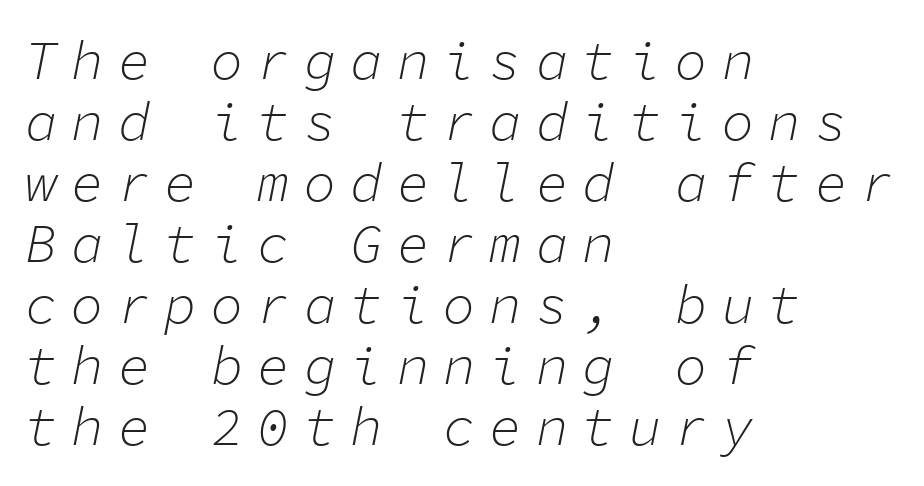
The passage shown has open, widely tracked lettering throughout. The face used here is monospaced, like something from a code editor. Compared with ordinary roman type, these characters are visibly tilted. Regarding leading, the lines here are crowded together.
